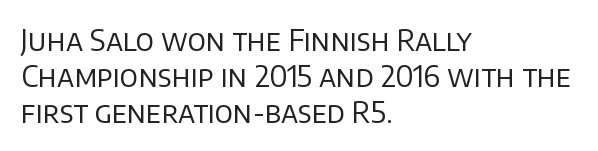
The tracking reads as untouched default to a designer's eye. No italicization has been applied; the sample stays upright. Looks like regular typesetting: each glyph gets only the width it needs. Underlining? Definitely not there. Weight: not bold — regular or lighter.
